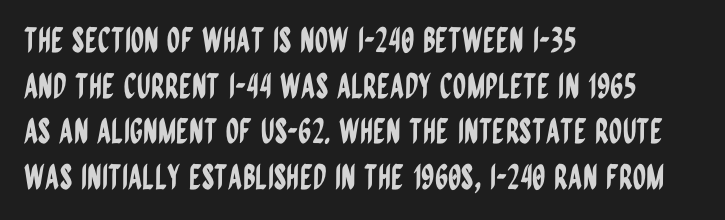
{"serif": "no", "italic": "no", "width": "condensed", "stroke_contrast": "low", "x_height": "large", "monospaced": "no", "underline": "no", "align": "left", "line_spacing": "normal", "line_spacing_ratio": 1.34, "letter_spacing": "normal", "letter_spacing_em": 0.0, "glyph_px": 34}
